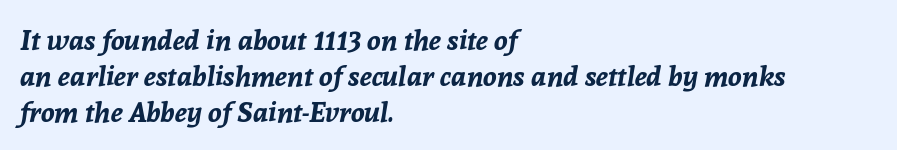
{"italic": "yes", "lean": "right", "slant_degrees": 8, "bold": "yes", "weight": "bold", "width": "normal", "stroke_contrast": "low", "x_height": "medium", "monospaced": "no", "underline": "no", "align": "left", "line_spacing": "normal", "line_spacing_ratio": 1.28, "letter_spacing": "normal", "letter_spacing_em": 0.0, "glyph_px": 28}
